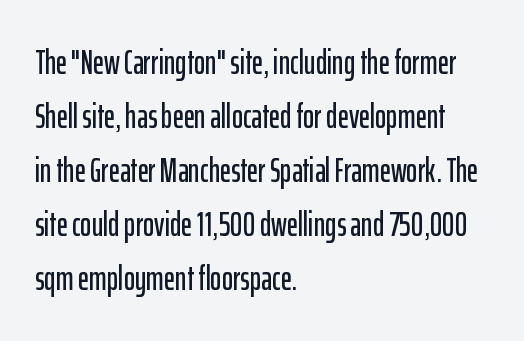
A roman cut, with each character standing at attention. The block of text has a typical density, with ordinary space between rows. The text was rendered using a sans face with plain stroke endings. The rag falls on the right side of this text block.
